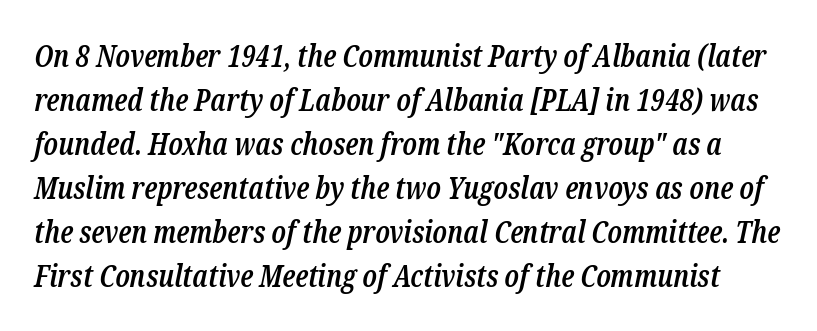
The image shows 30 px semibold, condensed serif type, italic (leaning right); set normal line spacing (1.47x), normal letter spacing, not underlined; low stroke contrast and a medium x-height.
